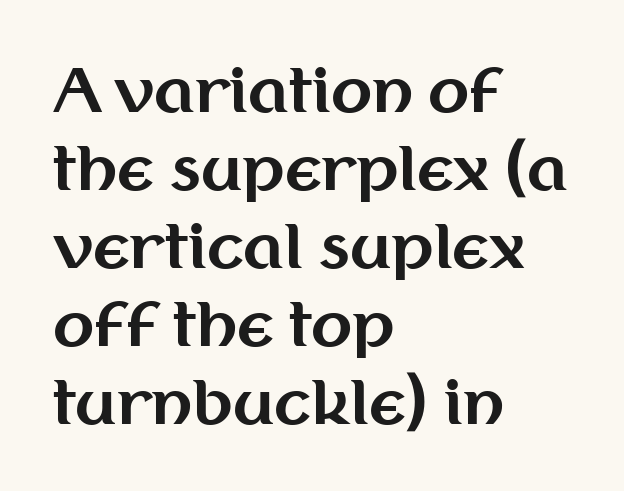
The image shows 60 px bold sans-serif type, upright; set left-aligned, normal line spacing (1.3x), normal letter spacing, not underlined; medium stroke contrast and a medium x-height.
